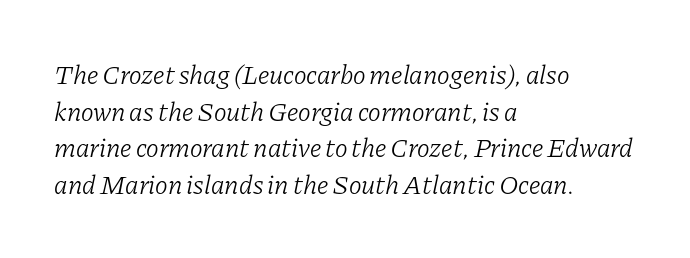
The image shows 27 px text type, italic (leaning right); set left-aligned, normal line spacing (1.36x), normal letter spacing, not underlined.
